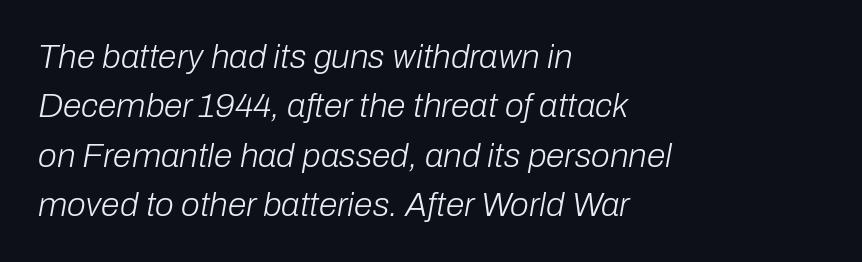
{"italic": "yes", "lean": "right", "slant_degrees": 10, "bold": "no", "weight": "light", "width": "normal", "stroke_contrast": "low", "x_height": "medium", "monospaced": "no", "underline": "no", "align": "left", "line_spacing": "normal", "line_spacing_ratio": 1.45, "letter_spacing": "normal", "letter_spacing_em": 0.0, "glyph_px": 34}
